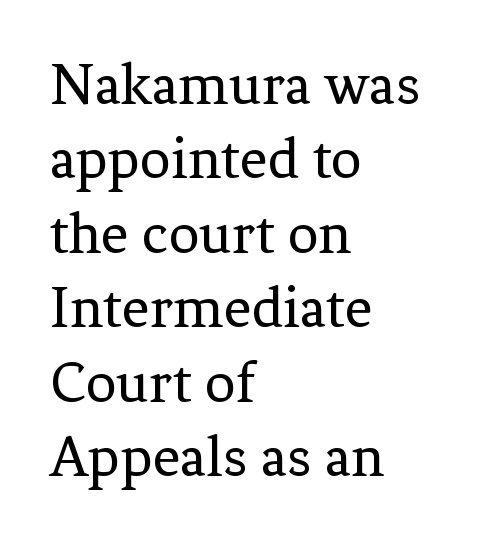
The image shows 61 px regular-weight serif type, upright; set left-aligned, line spacing 1.22x, normal letter spacing, not underlined; low stroke contrast and a medium x-height.
